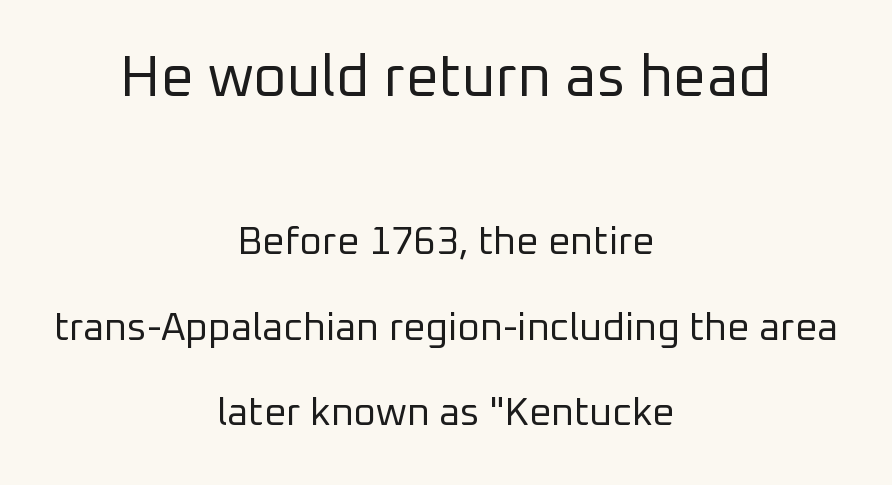
{"serif": "no", "italic": "no", "bold": "no", "weight": "regular", "width": "normal", "stroke_contrast": "low", "x_height": "medium", "monospaced": "no", "underline": "no", "align": "center", "line_spacing": "loose", "line_spacing_ratio": 2.19, "letter_spacing": "normal", "letter_spacing_em": 0.0, "larger_block": "first", "size_ratio": 1.49, "glyph_px": 58}
